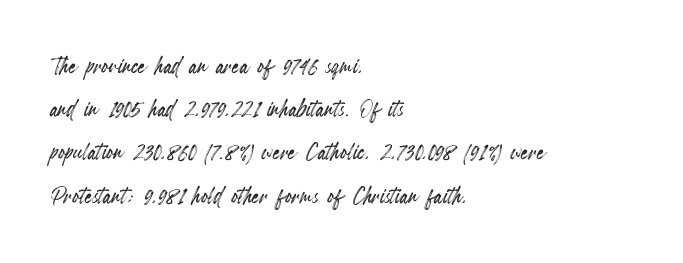
Q: Is the text italic (slanted)? A: Yes.
Q: Is the text underlined? A: No.
Q: How is the paragraph aligned? A: Left-aligned.
Q: Is the spacing between letters normal or unusually wide? A: Normal.
Q: Is the spacing between lines tight, normal or loose? A: Normal.
Q: Width (condensed, normal, or wide)? A: Condensed.
Q: x-height? A: Small.
Q: Monospaced? A: No.
